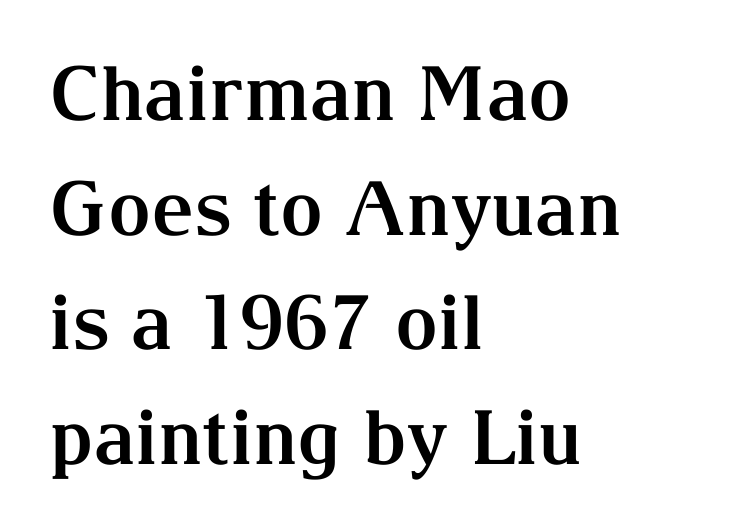
The image shows 75 px bold serif type, upright; set left-aligned, normal line spacing (1.53x), normal letter spacing, not underlined; medium stroke contrast and a medium x-height.
